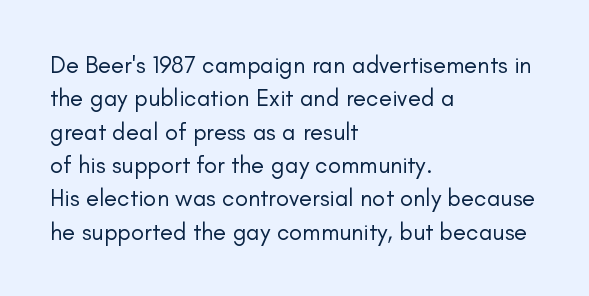
The image shows 24 px text type, upright; set left-aligned, normal line spacing (1.39x), normal letter spacing, not underlined.
